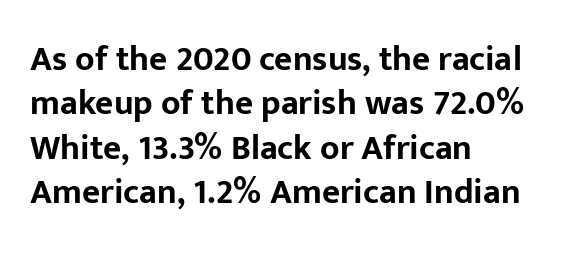
{"serif": "no", "italic": "no", "bold": "yes", "weight": "bold", "width": "normal", "stroke_contrast": "low", "x_height": "medium", "monospaced": "no", "underline": "no", "align": "left", "line_spacing": "normal", "line_spacing_ratio": 1.27, "letter_spacing": "normal", "letter_spacing_em": 0.0, "glyph_px": 35}
